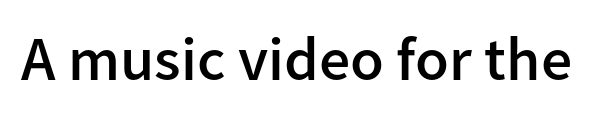
{"serif": "no", "italic": "no", "bold": "semi", "weight": "semibold", "width": "normal", "stroke_contrast": "low", "x_height": "medium", "monospaced": "no", "underline": "no", "letter_spacing": "normal", "letter_spacing_em": 0.0, "glyph_px": 62}
